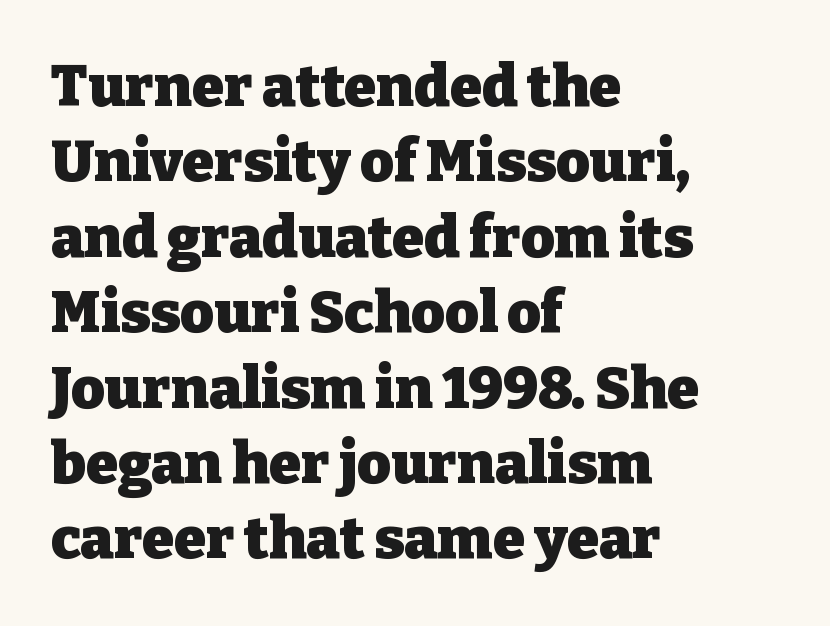
{"serif": "yes", "italic": "no", "bold": "yes", "weight": "heavy", "width": "normal", "stroke_contrast": "low", "x_height": "medium", "monospaced": "no", "underline": "no", "align": "left", "line_spacing": "normal", "line_spacing_ratio": 1.3, "letter_spacing": "normal", "letter_spacing_em": 0.0, "glyph_px": 58}
